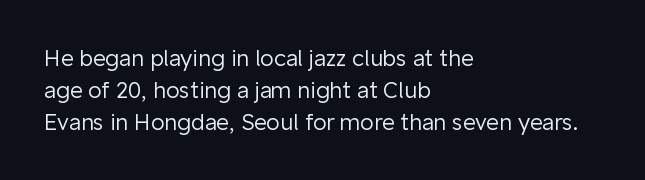
This sample uses an upright cut, with every glyph sitting square on the baseline. Check the space under the baseline: it is left empty. These lines are set flush left with a ragged right edge. Weight: not bold — regular or lighter.
